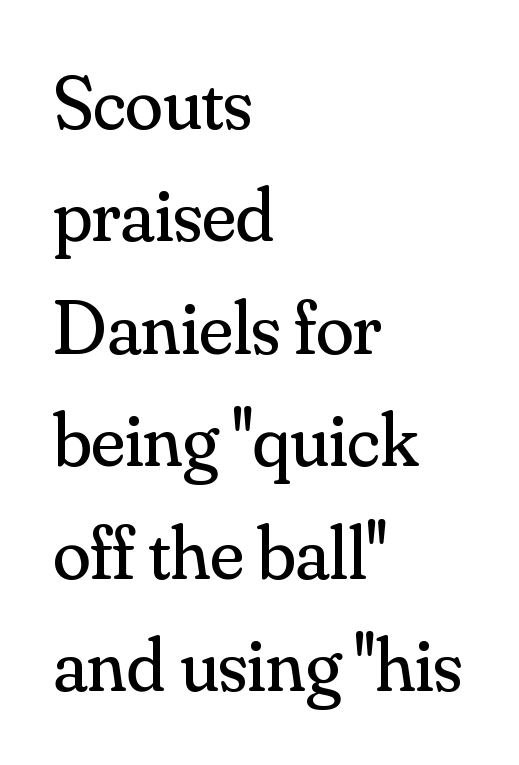
Q: Is the text bold? A: No.
Q: Is the text italic (slanted)? A: No, it is upright.
Q: Is the typeface a serif or a sans-serif typeface? A: Serif.
Q: Is the text underlined? A: No.
Q: How is the paragraph aligned? A: Left-aligned.
Q: Is the spacing between letters normal or unusually wide? A: Normal.
Q: Is the spacing between lines tight, normal or loose? A: Normal.
Q: Width (condensed, normal, or wide)? A: Normal.
Q: Stroke contrast? A: Medium.
Q: x-height? A: Small.
Q: Monospaced? A: No.
